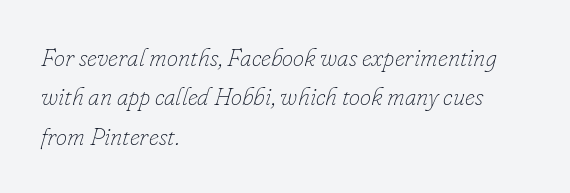
{"italic": "yes", "lean": "right", "slant_degrees": 16, "bold": "no", "underline": "no", "align": "left", "line_spacing": "normal", "line_spacing_ratio": 1.58, "letter_spacing": "normal", "letter_spacing_em": 0.0, "glyph_px": 25}
